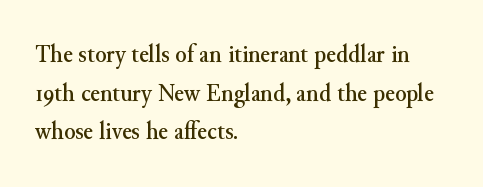
{"italic": "no", "underline": "no", "align": "left", "line_spacing": "normal", "line_spacing_ratio": 1.49, "letter_spacing": "normal", "letter_spacing_em": 0.0, "glyph_px": 26}
